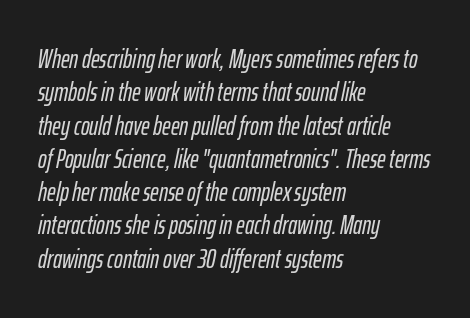
{"italic": "yes", "lean": "right", "slant_degrees": 12, "underline": "no", "align": "left", "line_spacing": "normal", "line_spacing_ratio": 1.28, "letter_spacing": "normal", "letter_spacing_em": 0.0, "glyph_px": 26}
